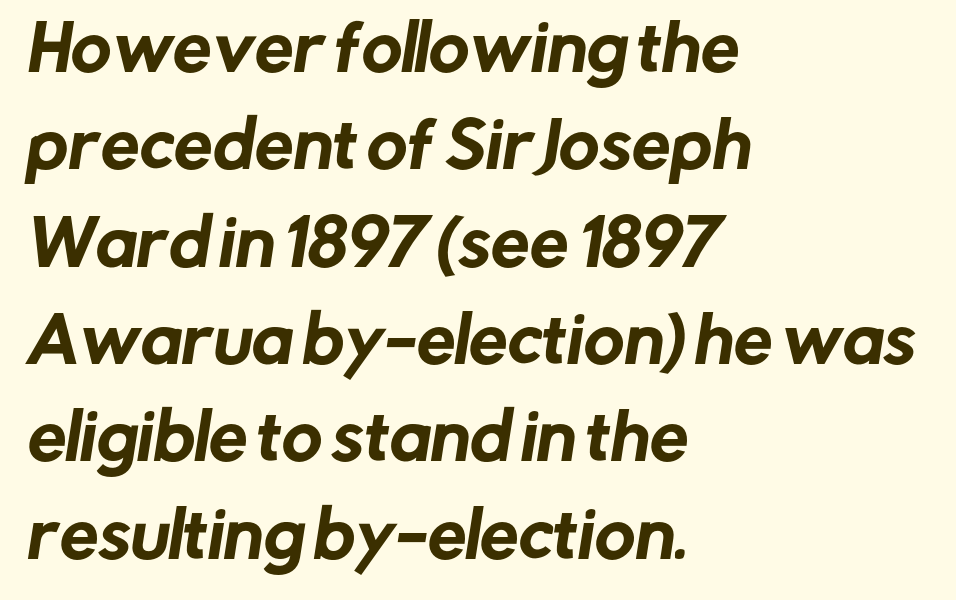
The image shows 62 px sans-serif type; set left-aligned, normal line spacing (1.57x), normal letter spacing, not underlined; low stroke contrast and a medium x-height.
